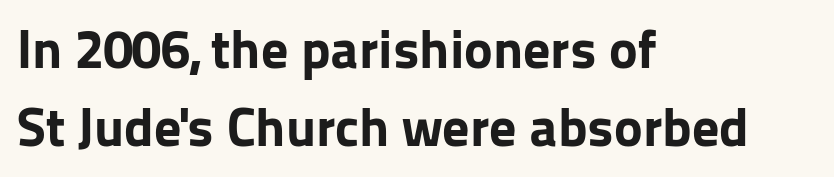
You could not count columns in this text — the font is proportionally spaced. Typeset ragged right — the left edge is the straight one. The lines sit at an ordinary, default distance from one another. You could call the tracking neutral — neither tight nor loose.
